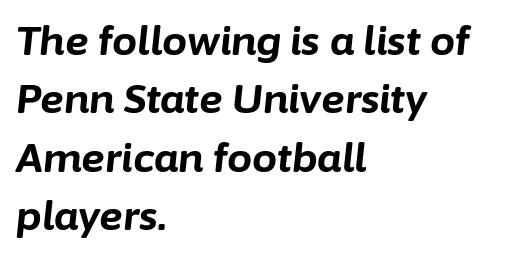
Q: Is the text bold? A: Yes.
Q: Is the text italic (slanted)? A: Yes, it leans right by about 6 degrees.
Q: Is the text underlined? A: No.
Q: How is the paragraph aligned? A: Left-aligned.
Q: Is the spacing between letters normal or unusually wide? A: Normal.
Q: Is the spacing between lines tight, normal or loose? A: Normal.
Q: Width (condensed, normal, or wide)? A: Normal.
Q: Stroke contrast? A: Low.
Q: x-height? A: Medium.
Q: Monospaced? A: No.
